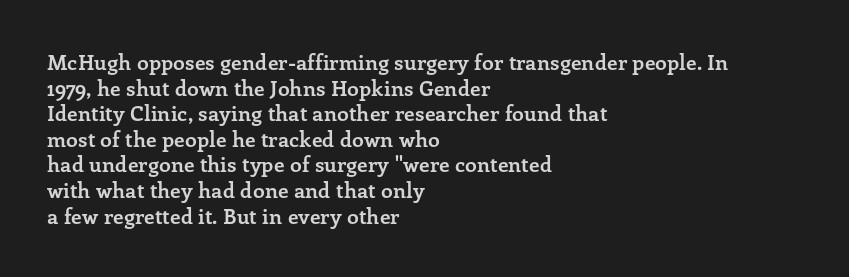
{"italic": "no", "bold": "yes", "underline": "no", "align": "left", "line_spacing_ratio": 1.22, "letter_spacing": "normal", "letter_spacing_em": 0.0, "glyph_px": 21}
